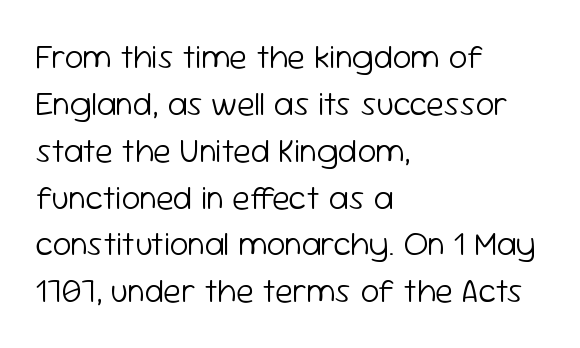
The image shows 33 px light sans-serif type, upright; set left-aligned, normal line spacing (1.42x), normal letter spacing, not underlined; low stroke contrast and a medium x-height.
